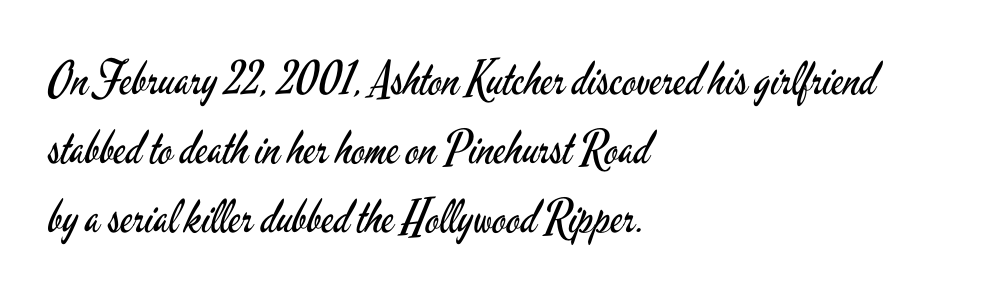
{"serif": "no", "bold": "no", "weight": "regular", "width": "condensed", "stroke_contrast": "low", "x_height": "small", "monospaced": "no", "underline": "no", "align": "left", "line_spacing": "normal", "line_spacing_ratio": 1.5, "letter_spacing": "normal", "letter_spacing_em": 0.0, "glyph_px": 46}
